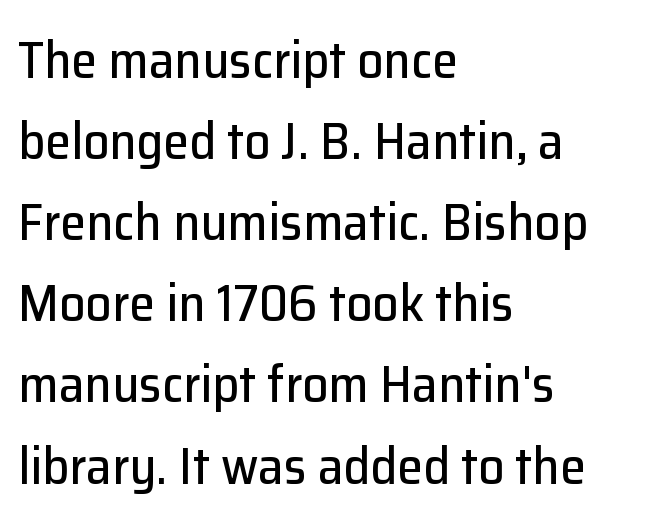
Rendered with straight, roman letterforms. Check under the words: just untouched page. Characters follow at the spacing the type designer built in. Varying glyph widths throughout — classic text-font behaviour.
